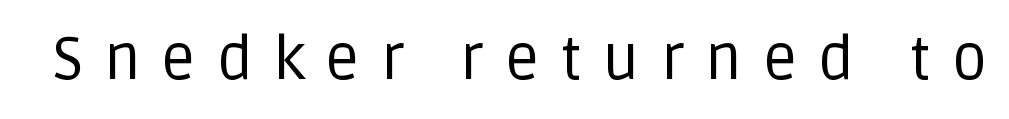
Do the characters align in a grid? No, the font is proportional. You can tell from the bare stems that sans-serif type was used. Descenders are the only things crossing below the line. The weight tops out at a normal text grade. Observe the wide spacing: letters keep a clear distance from each other.
